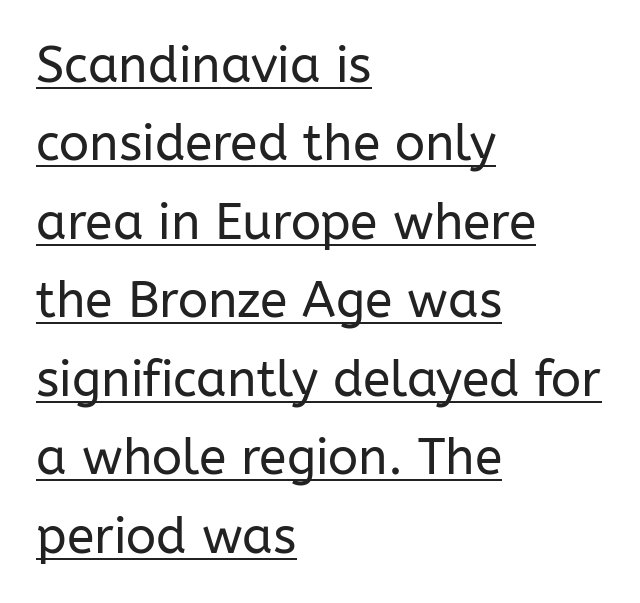
{"serif": "no", "italic": "no", "bold": "no", "weight": "regular", "width": "normal", "stroke_contrast": "low", "x_height": "medium", "monospaced": "no", "underline": "yes", "align": "left", "line_spacing": "normal", "line_spacing_ratio": 1.57, "letter_spacing": "normal", "letter_spacing_em": 0.0, "glyph_px": 50}
